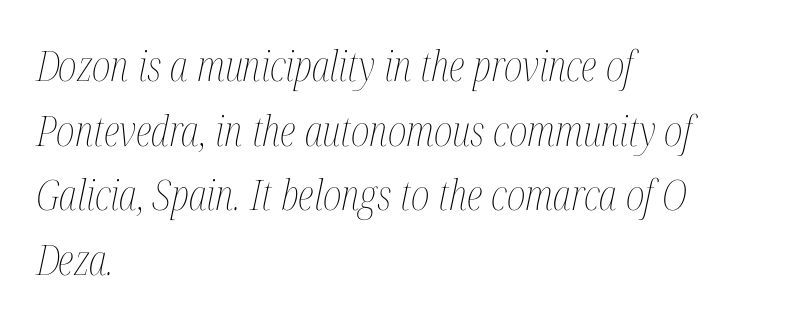
The image shows 42 px thin, condensed type, italic (leaning right); set left-aligned, normal line spacing (1.54x), normal letter spacing, not underlined; medium stroke contrast and a medium x-height.
